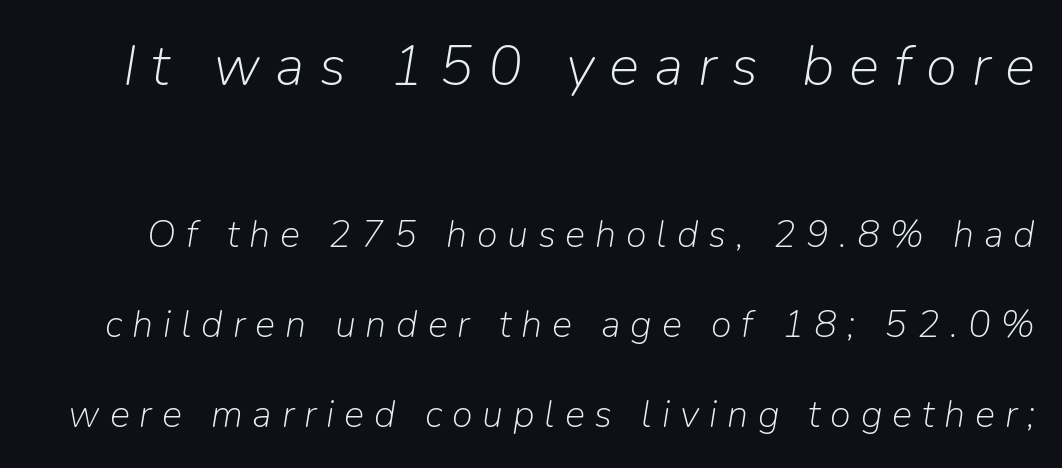
{"italic": "yes", "lean": "right", "slant_degrees": 9, "bold": "no", "weight": "light", "width": "normal", "stroke_contrast": "low", "x_height": "medium", "monospaced": "no", "underline": "no", "line_spacing": "loose", "line_spacing_ratio": 2.37, "letter_spacing": "wide", "letter_spacing_em": 0.26, "larger_block": "first", "size_ratio": 1.5, "glyph_px": 57}
